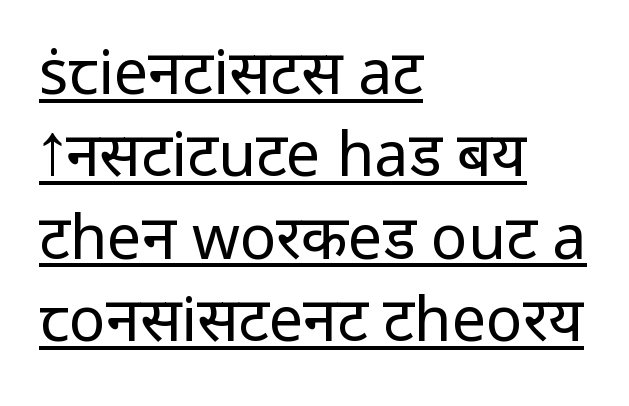
Leftover space on each line is placed entirely after the last word. Weight class: somewhere from thin through regular. These characters rest on top of a visible drawn line. Is this a fixed-width face? No — the glyphs have proportional, varying widths.
